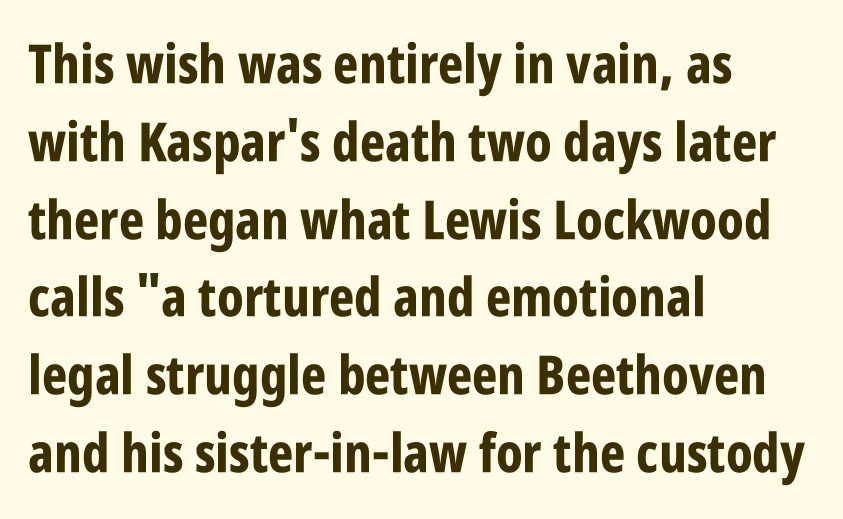
Q: Is the text bold? A: Yes.
Q: Is the text italic (slanted)? A: No, it is upright.
Q: Is the typeface a serif or a sans-serif typeface? A: Sans-serif.
Q: Is the text underlined? A: No.
Q: How is the paragraph aligned? A: Left-aligned.
Q: Is the spacing between letters normal or unusually wide? A: Normal.
Q: Is the spacing between lines tight, normal or loose? A: Normal.
Q: Width (condensed, normal, or wide)? A: Condensed.
Q: Stroke contrast? A: Low.
Q: x-height? A: Large.
Q: Monospaced? A: No.
